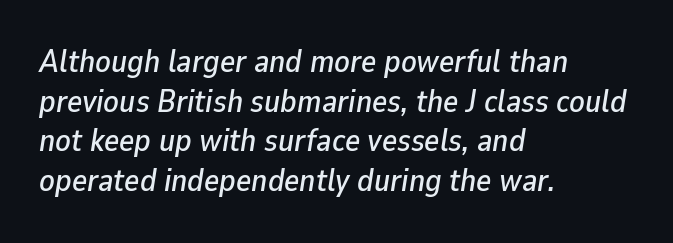
The image shows 32 px text type, italic (leaning right); set left-aligned, line spacing 1.24x, normal letter spacing, not underlined; low stroke contrast and a medium x-height.
